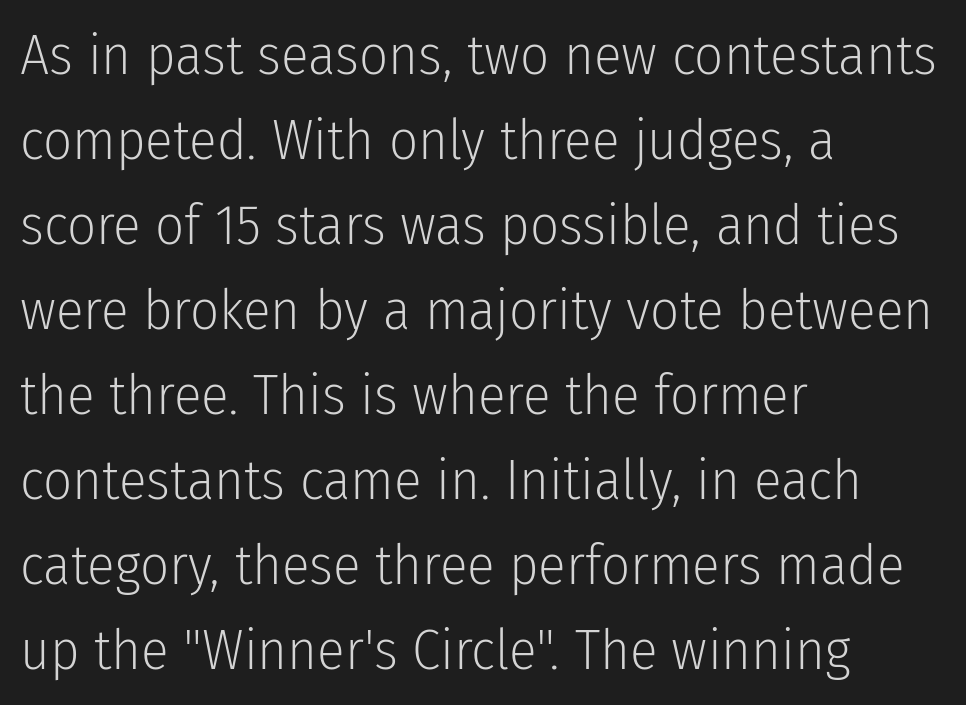
{"serif": "no", "italic": "no", "bold": "no", "weight": "light", "width": "condensed", "stroke_contrast": "low", "x_height": "medium", "monospaced": "no", "underline": "no", "align": "left", "line_spacing": "normal", "line_spacing_ratio": 1.49, "letter_spacing": "normal", "letter_spacing_em": 0.0, "glyph_px": 57}
